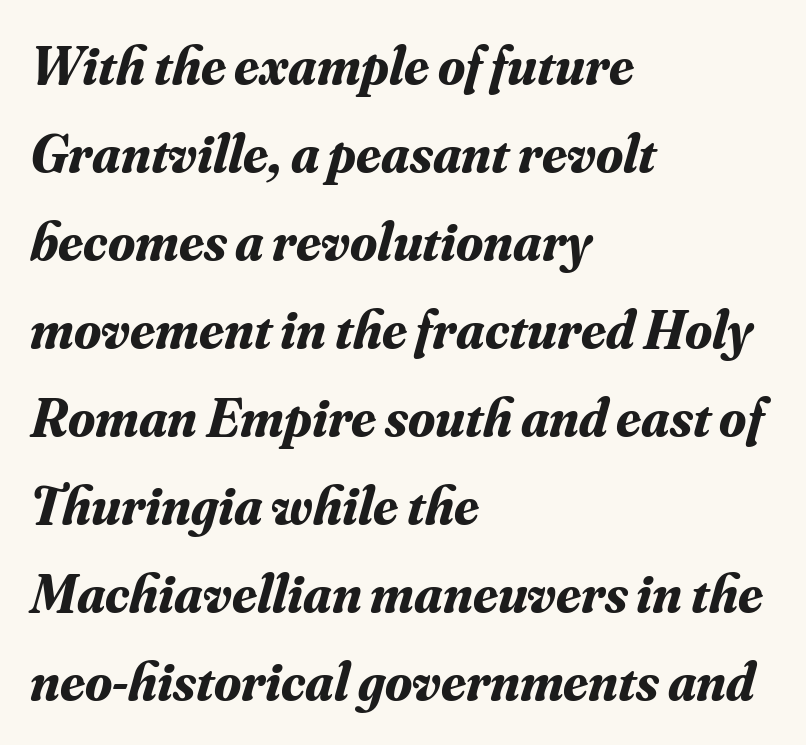
{"serif": "yes", "italic": "yes", "lean": "right", "slant_degrees": 16, "bold": "yes", "weight": "bold", "width": "normal", "stroke_contrast": "medium", "x_height": "small", "monospaced": "no", "underline": "no", "align": "left", "line_spacing": "normal", "line_spacing_ratio": 1.6, "letter_spacing": "normal", "letter_spacing_em": 0.0, "glyph_px": 55}
